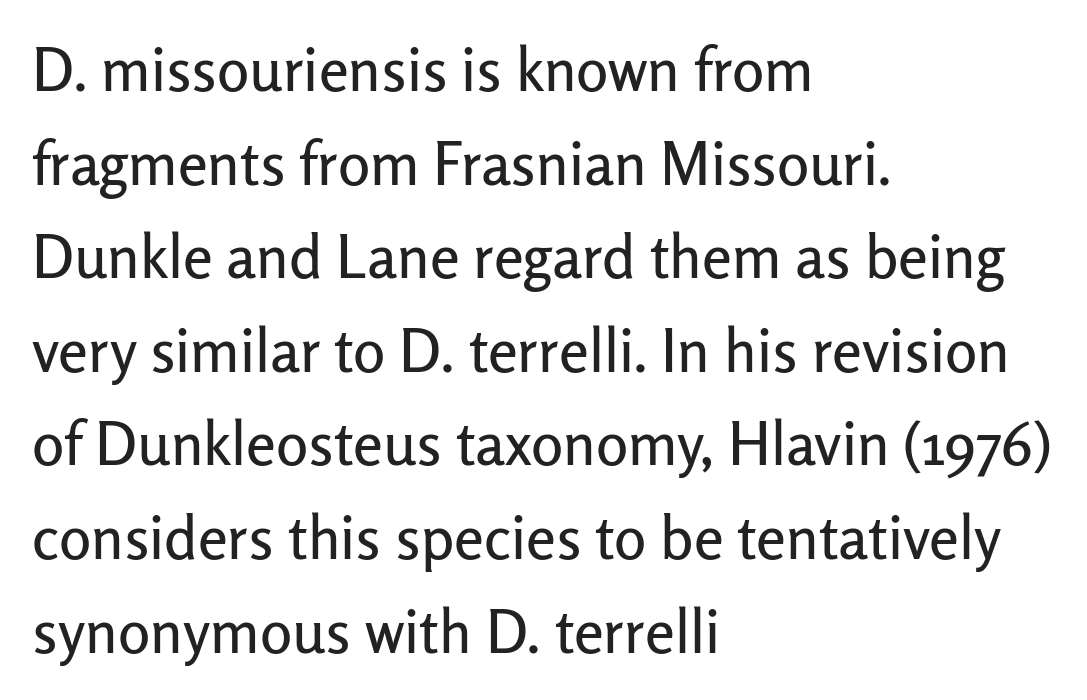
The image shows 60 px sans-serif type, upright; set left-aligned, normal line spacing (1.56x), normal letter spacing, not underlined; low stroke contrast and a medium x-height.
